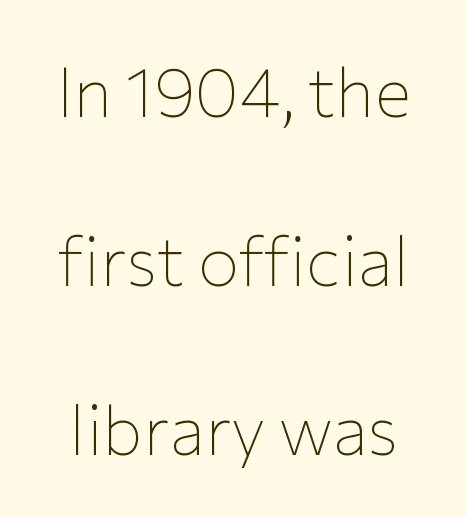
The image shows 69 px thin sans-serif type, upright; set loose line spacing (2.45x), normal letter spacing, not underlined; low stroke contrast and a medium x-height.
